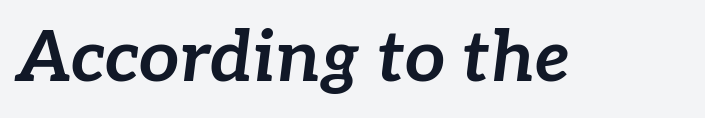
The image shows 71 px bold type, italic (leaning right); set normal letter spacing, not underlined; low stroke contrast and a medium x-height.
